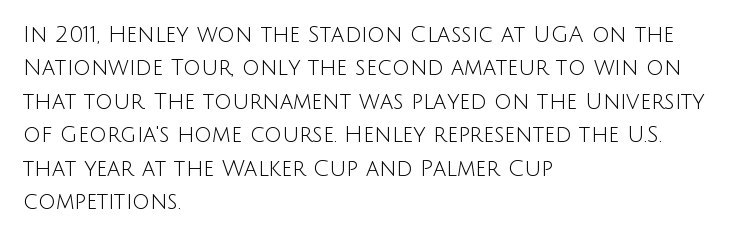
{"italic": "no", "bold": "no", "underline": "no", "align": "left", "line_spacing": "normal", "line_spacing_ratio": 1.52, "letter_spacing": "normal", "letter_spacing_em": 0.0, "glyph_px": 22}
